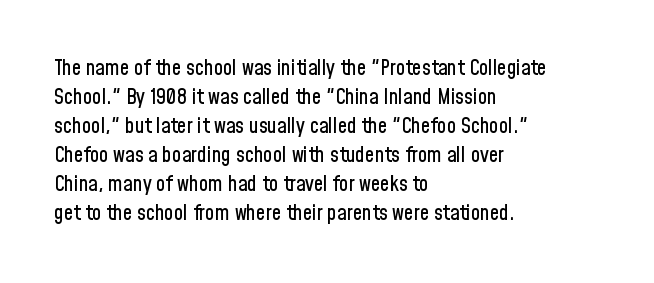
Does the leading feel generous? No, just average. Nobody touched the tracking dial on this one. This is the regular roman posture of the typeface. Visually the block forms a straight wall on the left and a jagged coastline on the right.
